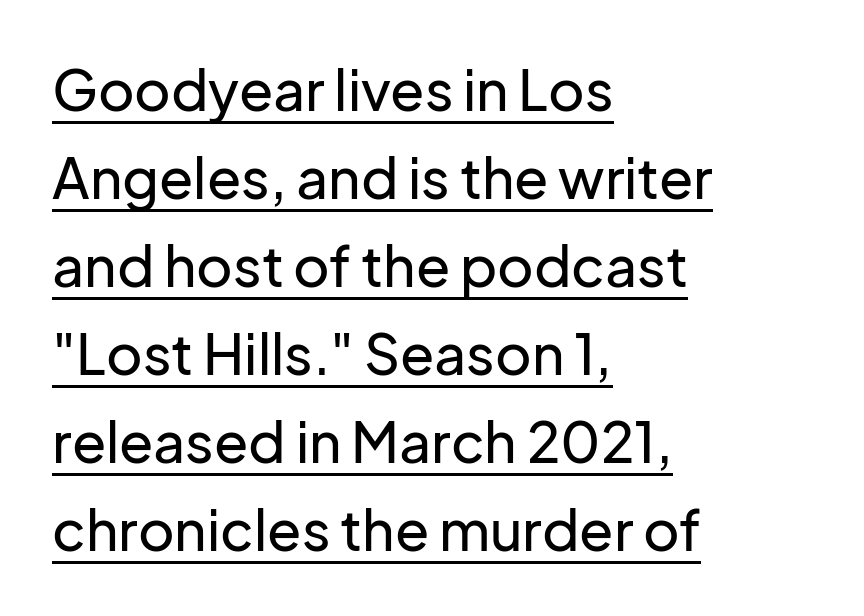
{"serif": "no", "italic": "no", "width": "normal", "stroke_contrast": "low", "x_height": "medium", "monospaced": "no", "underline": "yes", "align": "left", "line_spacing": "normal", "line_spacing_ratio": 1.57, "letter_spacing": "normal", "letter_spacing_em": 0.0, "glyph_px": 56}
